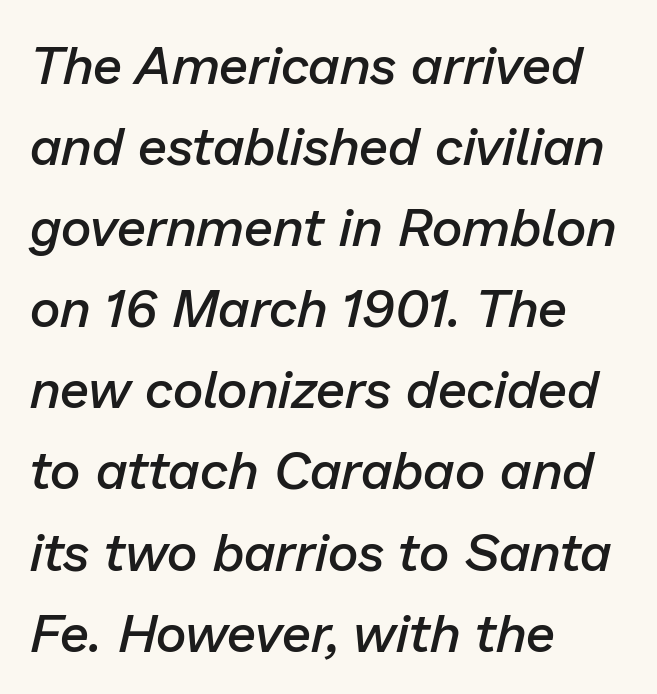
Q: Is the text bold? A: Semi-bold.
Q: Is the text italic (slanted)? A: Yes, it leans right by about 13 degrees.
Q: Is the text underlined? A: No.
Q: How is the paragraph aligned? A: Left-aligned.
Q: Is the spacing between letters normal or unusually wide? A: Normal.
Q: Is the spacing between lines tight, normal or loose? A: Normal.
Q: Width (condensed, normal, or wide)? A: Normal.
Q: Stroke contrast? A: Low.
Q: x-height? A: Medium.
Q: Monospaced? A: No.
